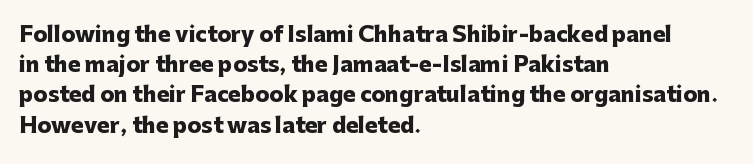
The image shows 21 px bold type, upright; set left-aligned, normal line spacing (1.44x), normal letter spacing, not underlined.
